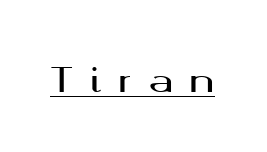
The image shows 33 px wide sans-serif type, upright; set unusually wide letter spacing (+0.5 em), underlined; medium stroke contrast and a medium x-height.
